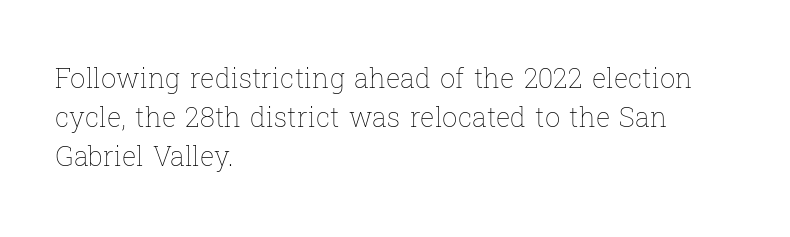
The image shows 27 px text type, upright; set left-aligned, normal line spacing (1.44x), normal letter spacing, not underlined.
